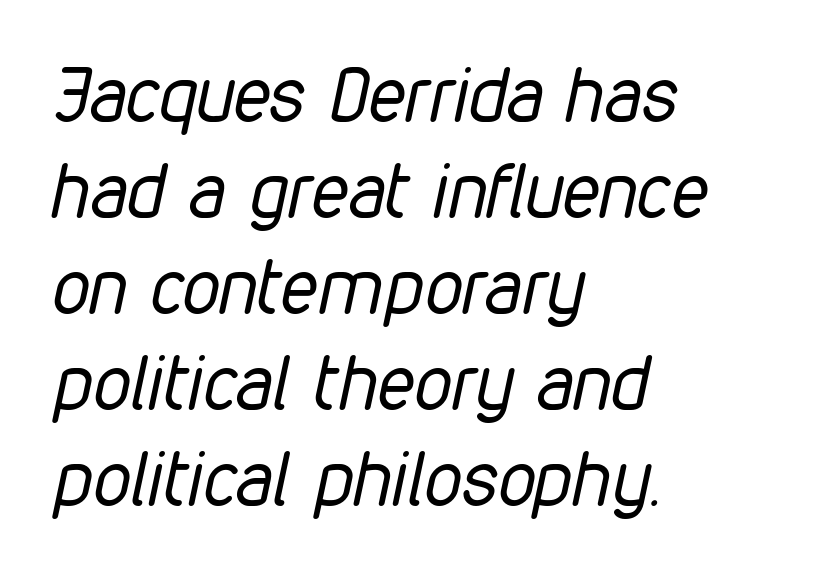
The image shows 75 px regular-weight, condensed type, italic (leaning right); set left-aligned, normal line spacing (1.28x), normal letter spacing, not underlined; low stroke contrast and a medium x-height.
